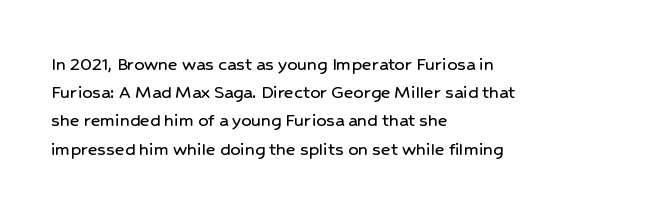
Q: Is the text italic (slanted)? A: No, it is upright.
Q: Is the text underlined? A: No.
Q: How is the paragraph aligned? A: Left-aligned.
Q: Is the spacing between letters normal or unusually wide? A: Normal.
Q: Is the spacing between lines tight, normal or loose? A: Normal.
